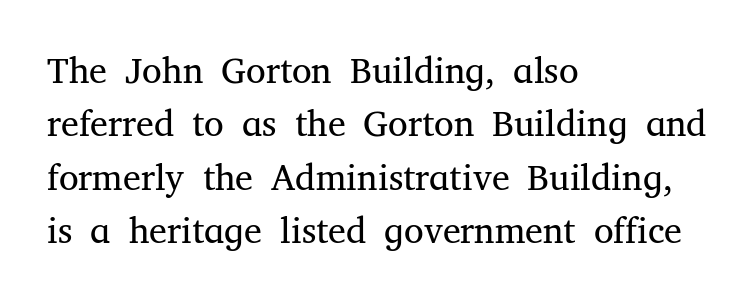
Students, observe: this is what conventionally led text looks like. Standard letterfit; no display-style spreading of the glyphs. The baseline area is clear. Here the designer chose a conventional face with non-uniform glyph widths. Upright lettering throughout. Stem width sits at or under what a default text font uses.
